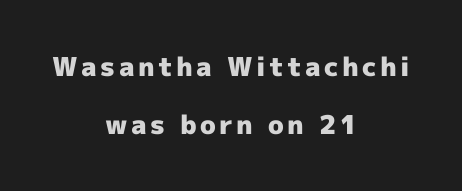
The image shows 26 px bold type, upright; set centered, loose line spacing (2.23x), not underlined.
